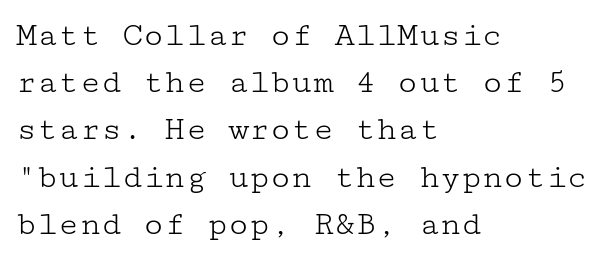
The image shows 35 px light, wide serif type, upright; set left-aligned, normal line spacing (1.35x), normal letter spacing, not underlined; low stroke contrast and a medium x-height.
